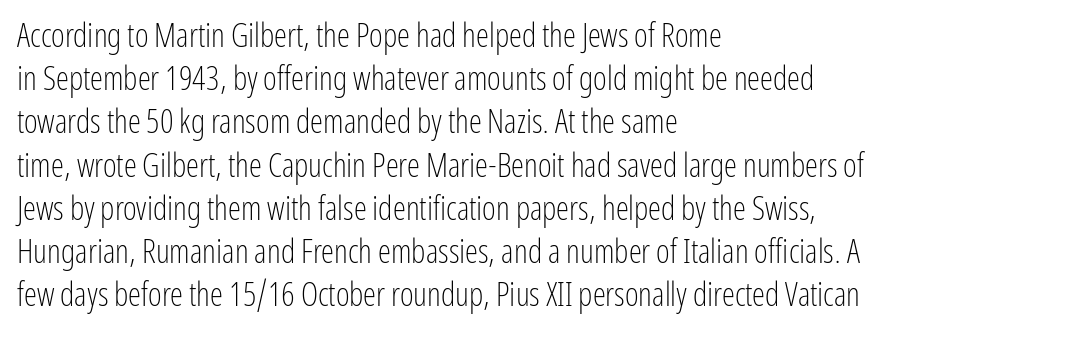
{"serif": "no", "italic": "no", "bold": "no", "weight": "light", "width": "condensed", "stroke_contrast": "low", "x_height": "medium", "monospaced": "no", "underline": "no", "align": "left", "line_spacing": "normal", "line_spacing_ratio": 1.31, "letter_spacing": "normal", "letter_spacing_em": 0.0, "glyph_px": 33}
